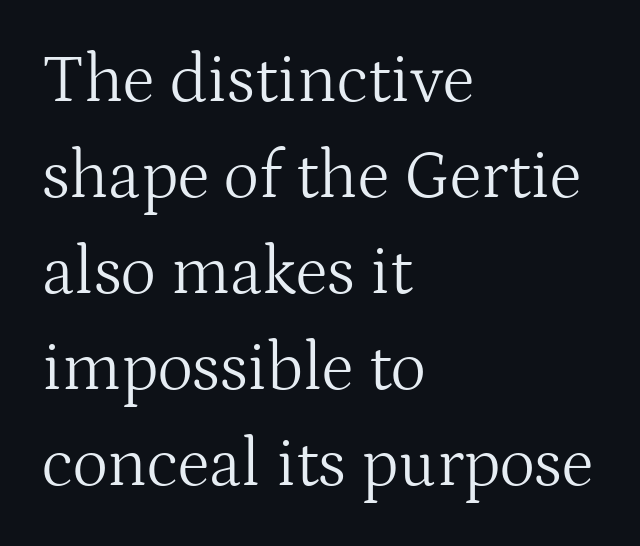
Q: Is the text bold? A: No.
Q: Is the text italic (slanted)? A: No, it is upright.
Q: Is the typeface a serif or a sans-serif typeface? A: Serif.
Q: Is the text underlined? A: No.
Q: How is the paragraph aligned? A: Left-aligned.
Q: Is the spacing between letters normal or unusually wide? A: Normal.
Q: Is the spacing between lines tight, normal or loose? A: Normal.
Q: Width (condensed, normal, or wide)? A: Normal.
Q: Stroke contrast? A: Medium.
Q: x-height? A: Medium.
Q: Monospaced? A: No.
